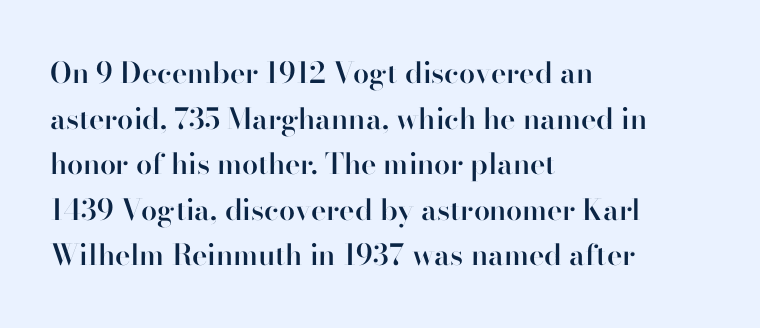
{"serif": "no", "italic": "no", "bold": "semi", "weight": "semibold", "width": "normal", "stroke_contrast": "high", "x_height": "small", "monospaced": "no", "underline": "no", "align": "left", "line_spacing": "normal", "line_spacing_ratio": 1.57, "letter_spacing": "normal", "letter_spacing_em": 0.0, "glyph_px": 29}
